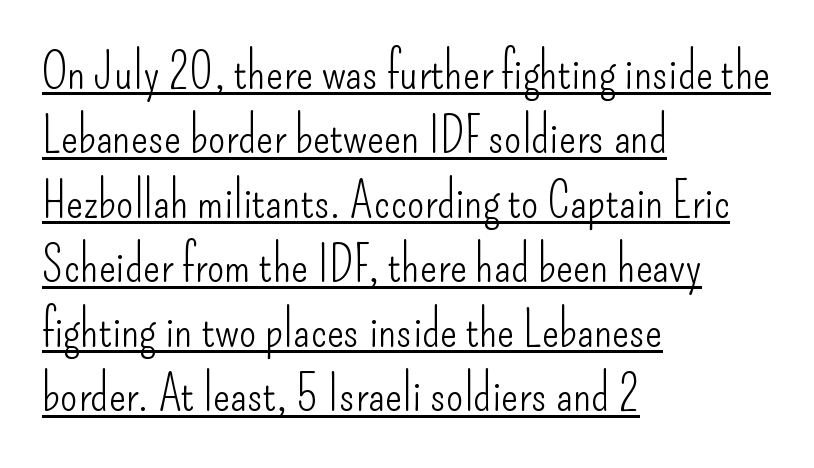
The image shows 50 px light, condensed sans-serif type, upright; set left-aligned, normal line spacing (1.29x), normal letter spacing, underlined; low stroke contrast and a small x-height.
